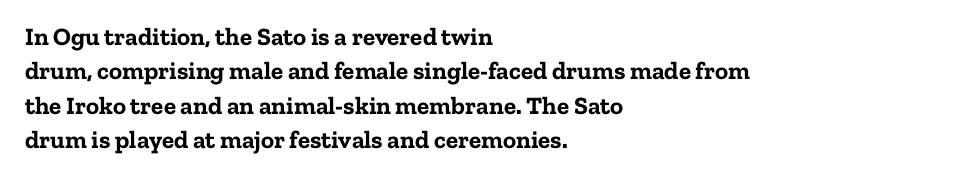
Q: Is the text bold? A: Yes.
Q: Is the text italic (slanted)? A: No, it is upright.
Q: Is the text underlined? A: No.
Q: How is the paragraph aligned? A: Left-aligned.
Q: Is the spacing between letters normal or unusually wide? A: Normal.
Q: Is the spacing between lines tight, normal or loose? A: Normal.
